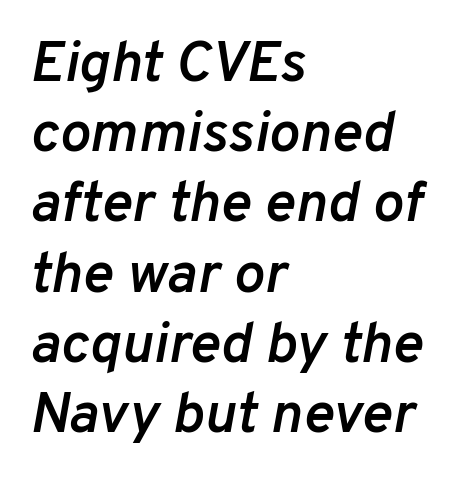
The image shows 58 px semibold type, italic (leaning right); set left-aligned, line spacing 1.21x, normal letter spacing, not underlined; low stroke contrast and a medium x-height.
